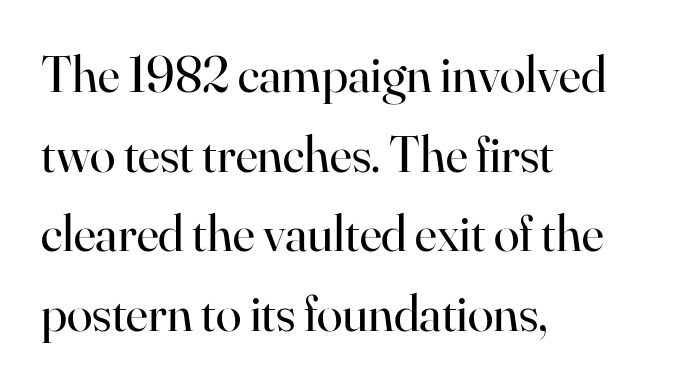
Q: Is the text bold? A: No.
Q: Is the text italic (slanted)? A: No, it is upright.
Q: Is the typeface a serif or a sans-serif typeface? A: Serif.
Q: Is the text underlined? A: No.
Q: How is the paragraph aligned? A: Left-aligned.
Q: Is the spacing between letters normal or unusually wide? A: Normal.
Q: Is the spacing between lines tight, normal or loose? A: Normal.
Q: Width (condensed, normal, or wide)? A: Normal.
Q: Stroke contrast? A: High.
Q: x-height? A: Small.
Q: Monospaced? A: No.
